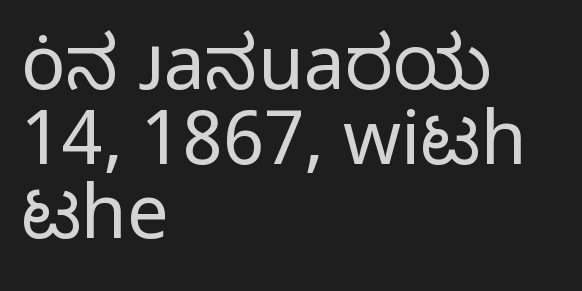
The area under the type is left untouched. Unlike italic type, these characters show no tilt at all. Each word holds together tightly as a unit, with standard inter-letter gaps. Character widths vary here, with narrow letters taking less room than wide ones.
